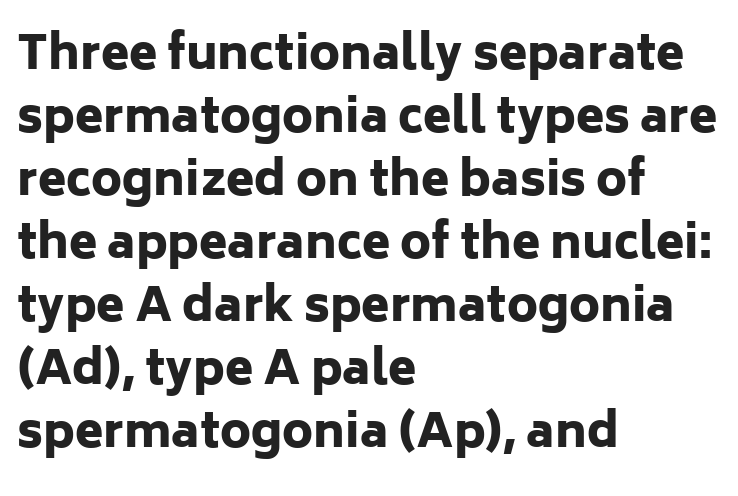
{"serif": "no", "italic": "no", "bold": "yes", "weight": "heavy", "width": "normal", "stroke_contrast": "low", "x_height": "medium", "monospaced": "no", "underline": "no", "align": "left", "line_spacing": "normal", "line_spacing_ratio": 1.37, "letter_spacing": "normal", "letter_spacing_em": 0.0, "glyph_px": 46}
